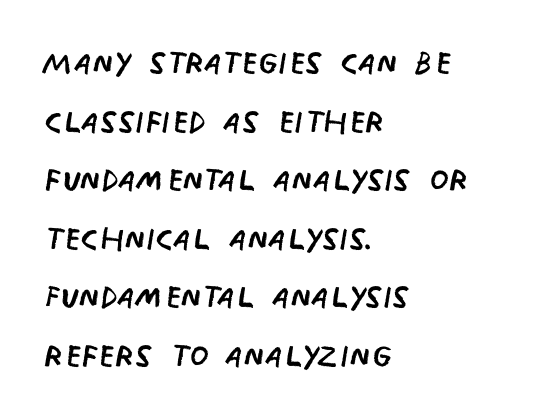
The image shows 44 px regular-weight, condensed sans-serif type; set left-aligned, normal line spacing (1.33x), normal letter spacing, not underlined; low stroke contrast and a large x-height.
